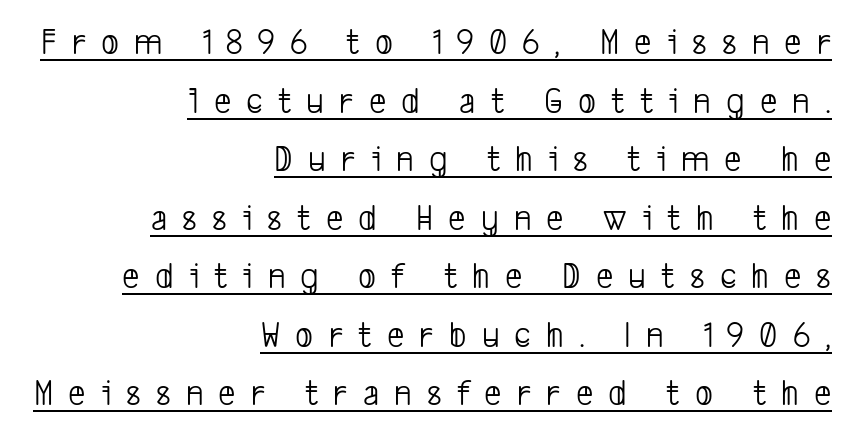
{"serif": "no", "bold": "no", "weight": "light", "width": "condensed", "stroke_contrast": "low", "x_height": "medium", "monospaced": "no", "underline": "yes", "align": "right", "line_spacing": "normal", "line_spacing_ratio": 1.54, "letter_spacing": "wide", "letter_spacing_em": 0.4, "glyph_px": 38}
